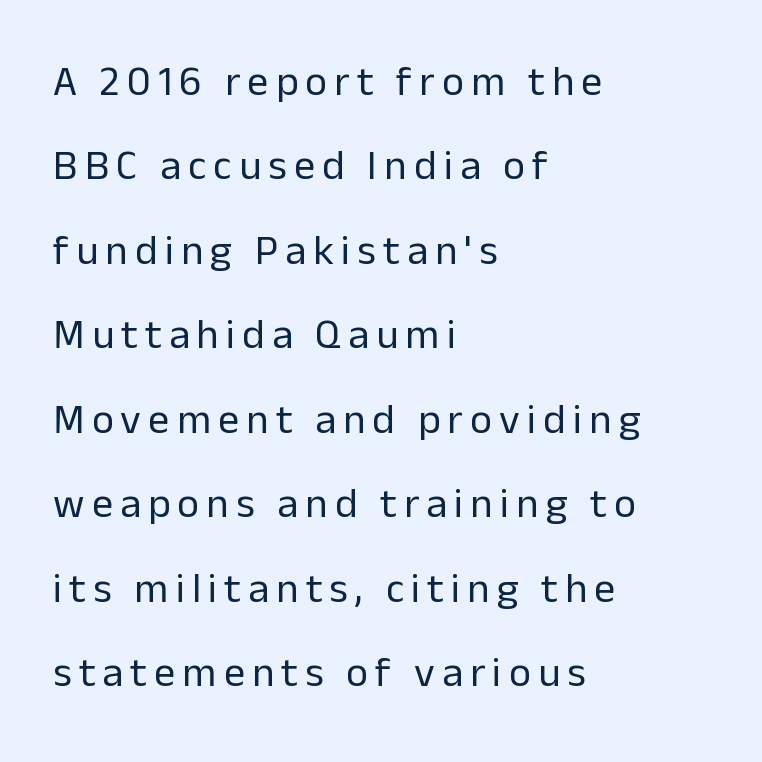
The image shows 42 px regular-weight sans-serif type, upright; set left-aligned, loose line spacing (2.01x), not underlined; low stroke contrast and a medium x-height.
